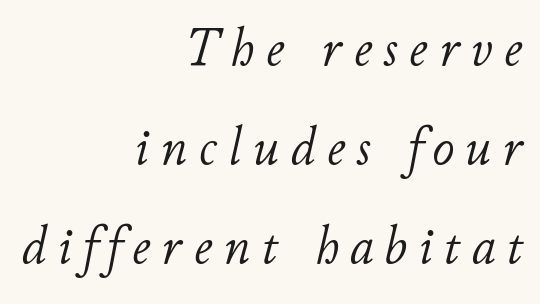
{"italic": "yes", "lean": "right", "slant_degrees": 11, "bold": "no", "weight": "light", "width": "normal", "stroke_contrast": "low", "x_height": "small", "monospaced": "no", "underline": "no", "align": "right", "line_spacing_ratio": 1.83, "letter_spacing": "wide", "letter_spacing_em": 0.21, "glyph_px": 54}
